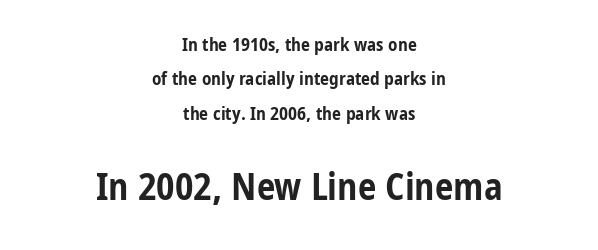
Q: Is the text bold? A: Yes.
Q: Is the text italic (slanted)? A: No, it is upright.
Q: Is the typeface a serif or a sans-serif typeface? A: Sans-serif.
Q: Is the text underlined? A: No.
Q: How is the paragraph aligned? A: Centered.
Q: Is the spacing between letters normal or unusually wide? A: Normal.
Q: Is the spacing between lines tight, normal or loose? A: Loose.
Q: Which block of text is set in a larger size, the first (top) or the second (bottom)? A: The second (bottom) one.
Q: Width (condensed, normal, or wide)? A: Condensed.
Q: Stroke contrast? A: Low.
Q: x-height? A: Medium.
Q: Monospaced? A: No.
